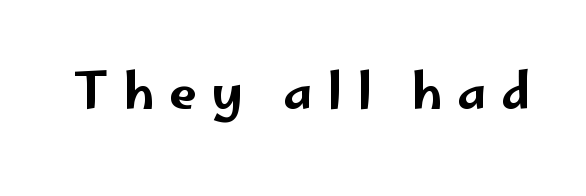
The image shows 49 px wide sans-serif type, upright; set unusually wide letter spacing (+0.3 em), not underlined; low stroke contrast and a small x-height.
